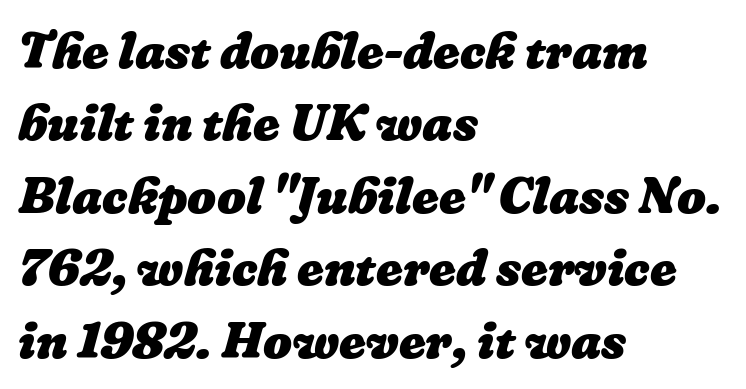
{"bold": "yes", "weight": "heavy", "width": "normal", "stroke_contrast": "low", "x_height": "medium", "monospaced": "no", "underline": "no", "align": "left", "line_spacing": "normal", "line_spacing_ratio": 1.42, "letter_spacing": "normal", "letter_spacing_em": 0.0, "glyph_px": 51}
